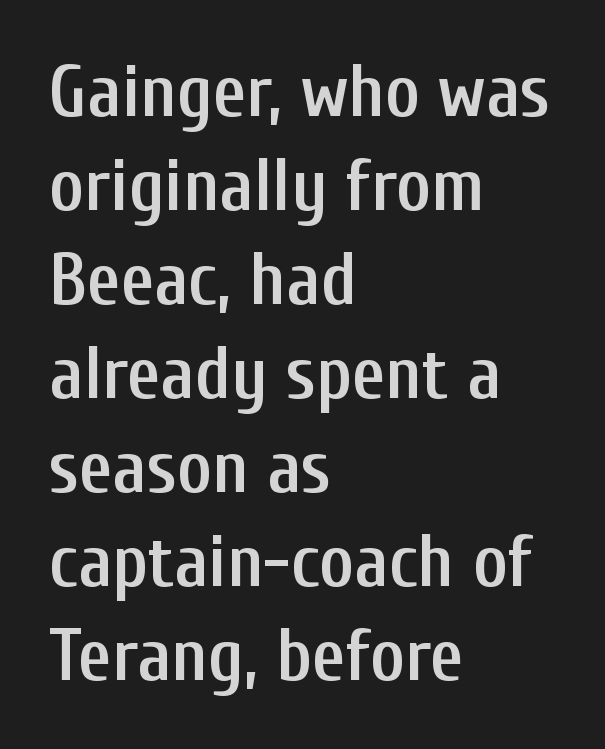
{"serif": "no", "italic": "no", "bold": "semi", "weight": "semibold", "width": "condensed", "stroke_contrast": "low", "x_height": "medium", "monospaced": "no", "underline": "no", "align": "left", "line_spacing": "normal", "line_spacing_ratio": 1.27, "letter_spacing": "normal", "letter_spacing_em": 0.0, "glyph_px": 74}
